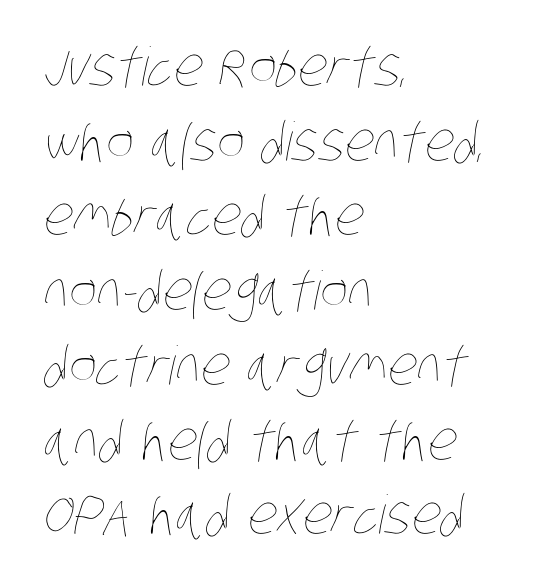
{"bold": "no", "weight": "thin", "width": "condensed", "stroke_contrast": "low", "x_height": "large", "monospaced": "no", "underline": "no", "align": "left", "line_spacing": "normal", "line_spacing_ratio": 1.41, "letter_spacing": "normal", "letter_spacing_em": 0.0, "glyph_px": 53}
